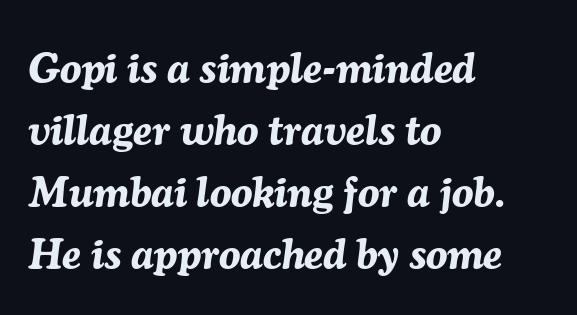
{"italic": "yes", "lean": "right", "slant_degrees": 7, "bold": "yes", "weight": "bold", "width": "normal", "stroke_contrast": "medium", "x_height": "medium", "monospaced": "no", "underline": "no", "align": "left", "line_spacing": "normal", "line_spacing_ratio": 1.44, "letter_spacing": "normal", "letter_spacing_em": 0.0, "glyph_px": 43}
